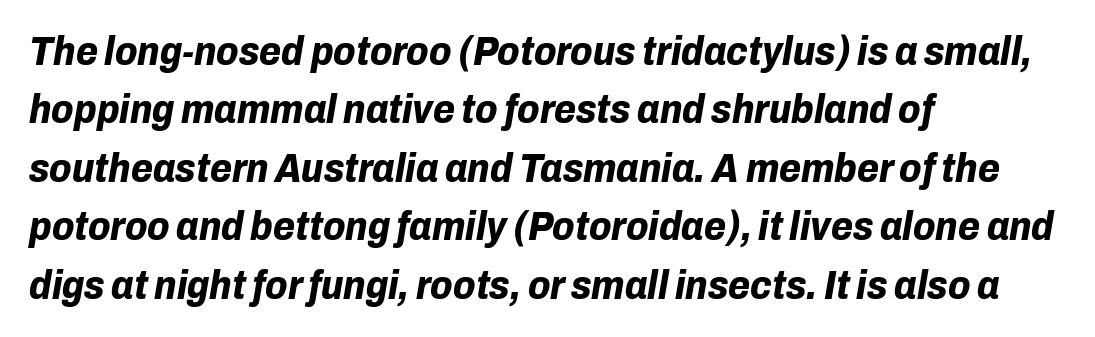
{"italic": "yes", "lean": "right", "slant_degrees": 10, "bold": "yes", "weight": "bold", "width": "normal", "stroke_contrast": "low", "x_height": "medium", "monospaced": "no", "underline": "no", "align": "left", "line_spacing": "normal", "line_spacing_ratio": 1.46, "letter_spacing": "normal", "letter_spacing_em": 0.0, "glyph_px": 40}
